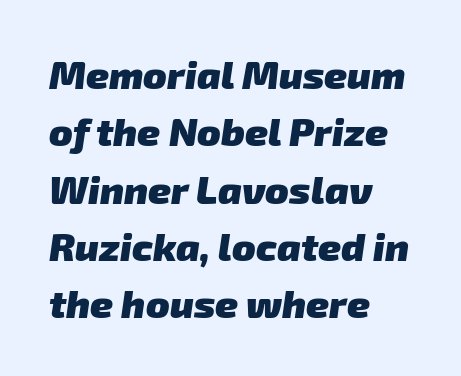
Q: Is the text bold? A: Yes.
Q: Is the typeface a serif or a sans-serif typeface? A: Sans-serif.
Q: Is the text underlined? A: No.
Q: How is the paragraph aligned? A: Left-aligned.
Q: Is the spacing between letters normal or unusually wide? A: Normal.
Q: Is the spacing between lines tight, normal or loose? A: Normal.
Q: Width (condensed, normal, or wide)? A: Normal.
Q: Stroke contrast? A: Low.
Q: x-height? A: Medium.
Q: Monospaced? A: No.
